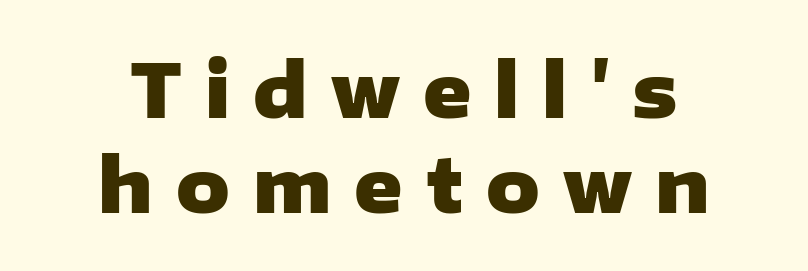
Q: Is the text bold? A: Yes.
Q: Is the text italic (slanted)? A: No, it is upright.
Q: Is the typeface a serif or a sans-serif typeface? A: Sans-serif.
Q: Is the text underlined? A: No.
Q: How is the paragraph aligned? A: Centered.
Q: Is the spacing between letters normal or unusually wide? A: Unusually wide.
Q: Is the spacing between lines tight, normal or loose? A: Normal.
Q: Width (condensed, normal, or wide)? A: Wide.
Q: Stroke contrast? A: Low.
Q: x-height? A: Medium.
Q: Monospaced? A: No.
